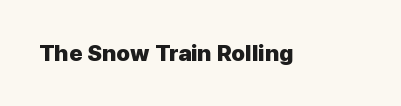
Notice how thick the strokes are: this is what a full bold looks like. In terms of letterspacing, this is plain default setting. The specimen omits any rule beneath the text block's lines. The lettering stays uniformly vertical, giving the passage a roman look.
